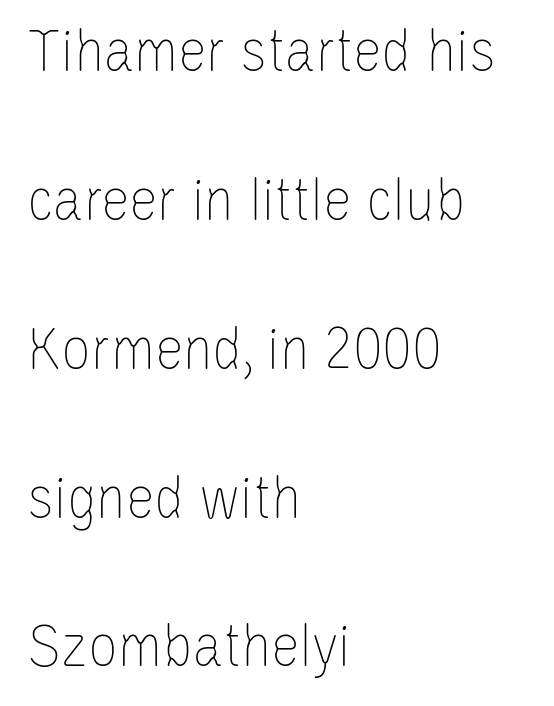
Proportional: the letters do not fall into vertical columns. The face used here is rendered with its standard letterfit. A typesetter would call this leading open, well beyond the default. The paragraph has a hard left edge and a soft right edge. Any mark beneath the type? The region is blank. The specimen reads as upright at a glance.
